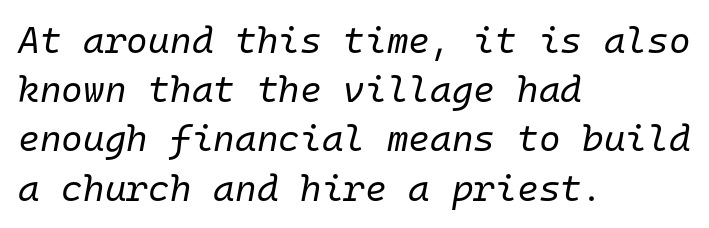
The lines in this sample share a left origin and differ only in where they stop. Just letters on the line, the space beneath them empty. Heft: none added — not bold. Is the letter spacing exaggerated? No — it looks like the ordinary default. Every character sits at an angle, as italics do.
